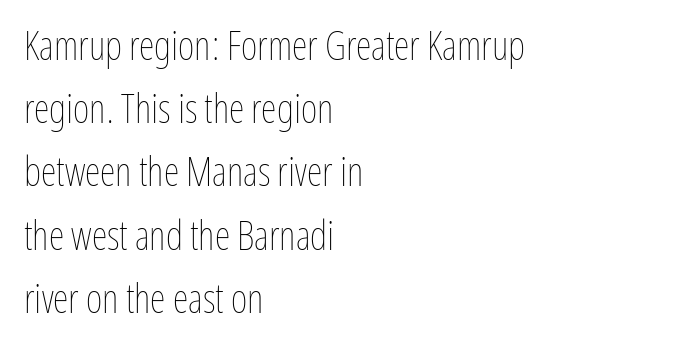
Q: Is the text bold? A: No.
Q: Is the text italic (slanted)? A: No, it is upright.
Q: Is the text underlined? A: No.
Q: How is the paragraph aligned? A: Left-aligned.
Q: Is the spacing between letters normal or unusually wide? A: Normal.
Q: Is the spacing between lines tight, normal or loose? A: Normal.
Q: Width (condensed, normal, or wide)? A: Condensed.
Q: Stroke contrast? A: Low.
Q: x-height? A: Medium.
Q: Monospaced? A: No.
